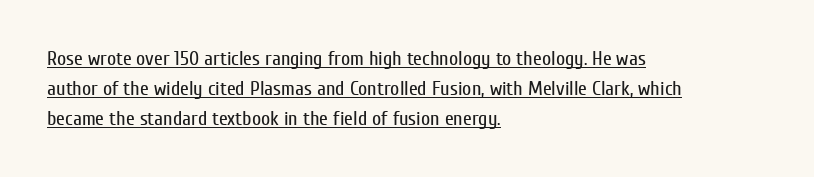
Q: Is the text bold? A: No.
Q: Is the text italic (slanted)? A: No, it is upright.
Q: Is the text underlined? A: Yes.
Q: How is the paragraph aligned? A: Left-aligned.
Q: Is the spacing between letters normal or unusually wide? A: Normal.
Q: Is the spacing between lines tight, normal or loose? A: Normal.
